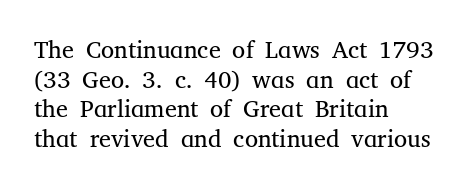
{"italic": "no", "bold": "no", "underline": "no", "align": "left", "line_spacing_ratio": 1.23, "letter_spacing": "normal", "letter_spacing_em": 0.0, "glyph_px": 24}
